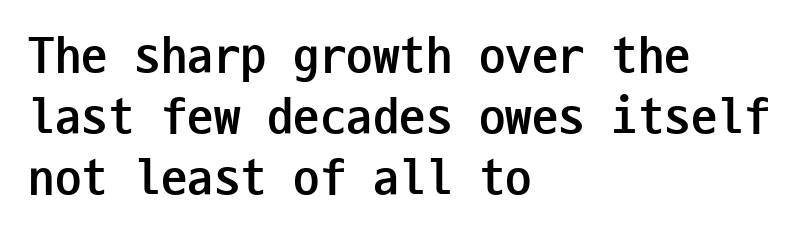
Honestly, there is no underline to notice here at all. Do the characters align in a grid? Yes, the font is monospaced. Here the glyphs are tracked normally, forming tight word shapes. The block of text is dense from top to bottom, with scant space between rows.
